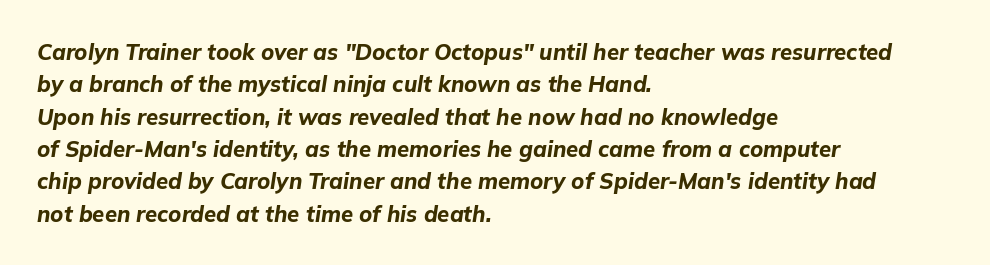
The image shows 22 px bold type, italic (leaning right); set left-aligned, normal line spacing (1.47x), normal letter spacing, not underlined.
